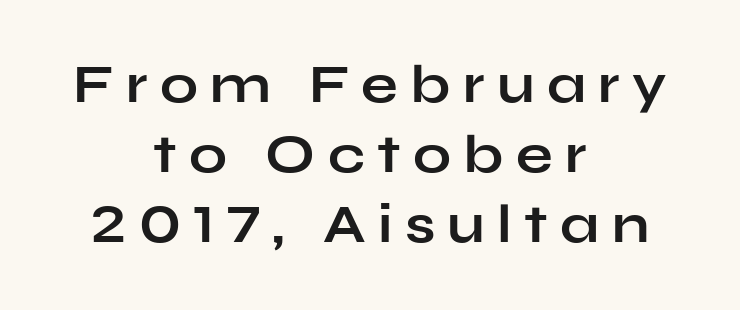
Underline: absent. Spacing verdict: proportional, widths tailored to each character. The passage shown has open, widely tracked lettering throughout. Heavy, bold letterforms. Vertical spacing — default.
